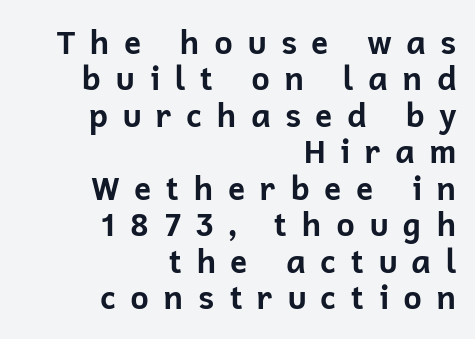
The image shows 32 px bold sans-serif type, upright; set right-aligned, tight line spacing (1.14x), unusually wide letter spacing (+0.43 em), not underlined; low stroke contrast and a medium x-height.
